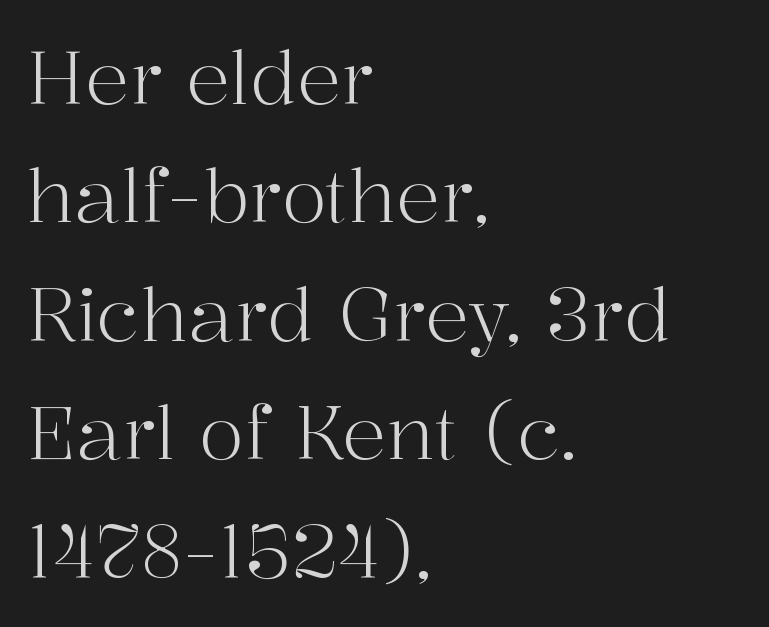
The image shows 74 px light serif type, upright; set left-aligned, normal line spacing (1.6x), normal letter spacing, not underlined; high stroke contrast and a medium x-height.
